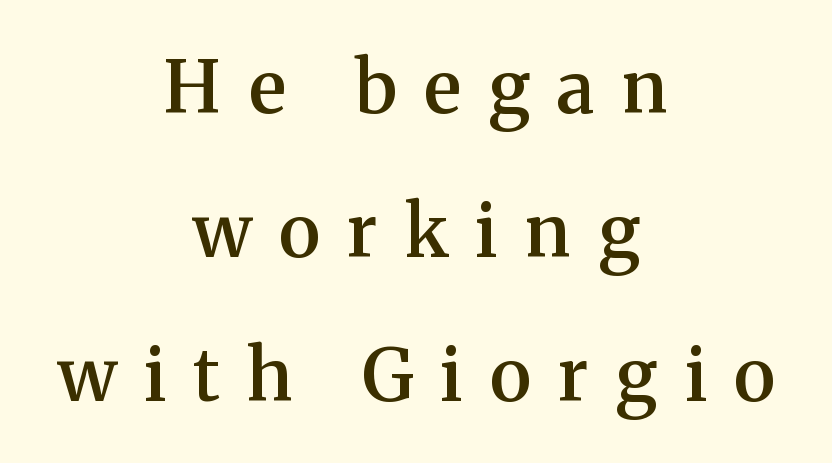
Rule under the text: the space is simply empty. I'd call this a serif setting — the letters wear small feet. Each word looks stretched out because of the extra space between its letters. I'd describe the lettering as semibold — firm but not a full bold. Proportional: the letters do not fall into vertical columns. Leading: increased.
